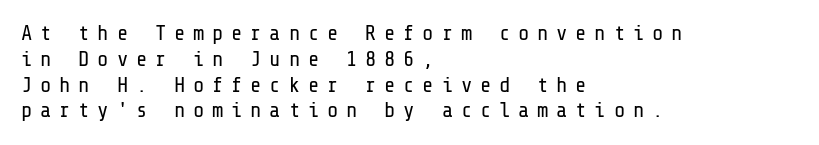
Is the stroke heavy? The answer is a plain regular-or-lighter. The face used here is rendered with a markedly widened letterfit. This is roman type, the default non-slanted kind. The specimen omits any rule beneath the text block's lines. The lines in this sample share a left origin and differ only in where they stop.
